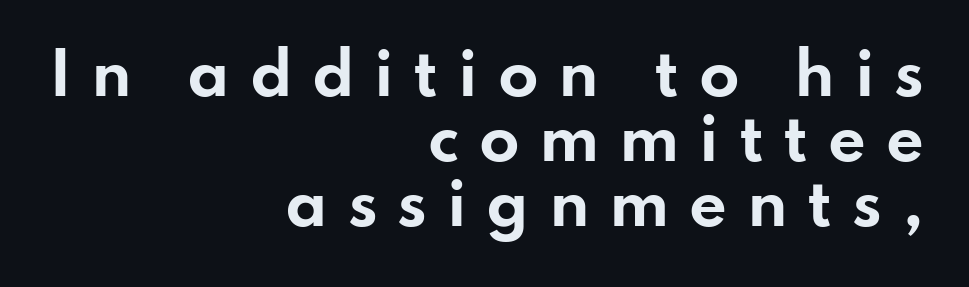
Q: Is the text bold? A: Yes.
Q: Is the text italic (slanted)? A: No, it is upright.
Q: Is the typeface a serif or a sans-serif typeface? A: Sans-serif.
Q: Is the text underlined? A: No.
Q: How is the paragraph aligned? A: Right-aligned.
Q: Is the spacing between letters normal or unusually wide? A: Unusually wide.
Q: Is the spacing between lines tight, normal or loose? A: Tight.
Q: Width (condensed, normal, or wide)? A: Wide.
Q: Stroke contrast? A: Low.
Q: x-height? A: Small.
Q: Monospaced? A: No.
